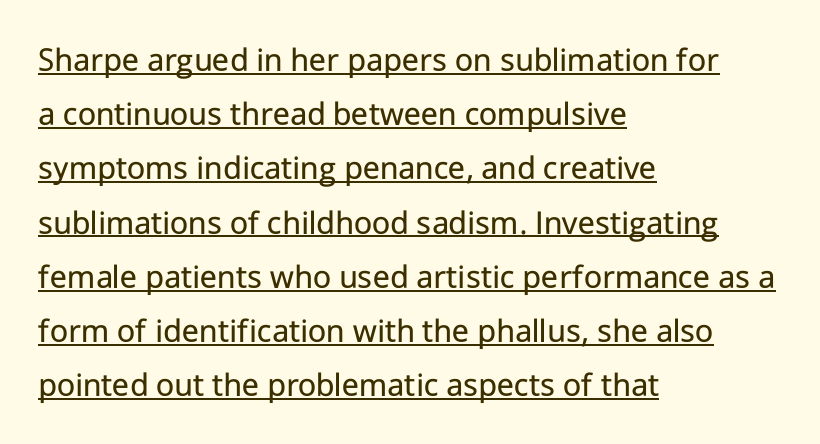
Q: Is the text bold? A: No.
Q: Is the text italic (slanted)? A: No, it is upright.
Q: Is the typeface a serif or a sans-serif typeface? A: Sans-serif.
Q: Is the text underlined? A: Yes.
Q: How is the paragraph aligned? A: Left-aligned.
Q: Is the spacing between letters normal or unusually wide? A: Normal.
Q: Is the spacing between lines tight, normal or loose? A: Normal.
Q: Width (condensed, normal, or wide)? A: Normal.
Q: Stroke contrast? A: Low.
Q: x-height? A: Medium.
Q: Monospaced? A: No.
